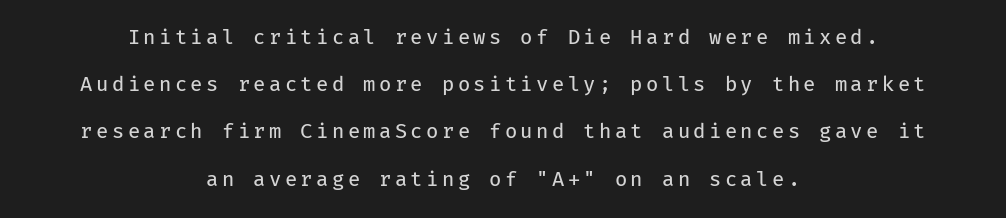
Q: Is the text bold? A: No.
Q: Is the text italic (slanted)? A: No, it is upright.
Q: Is the text underlined? A: No.
Q: How is the paragraph aligned? A: Centered.
Q: Is the spacing between lines tight, normal or loose? A: Loose.
